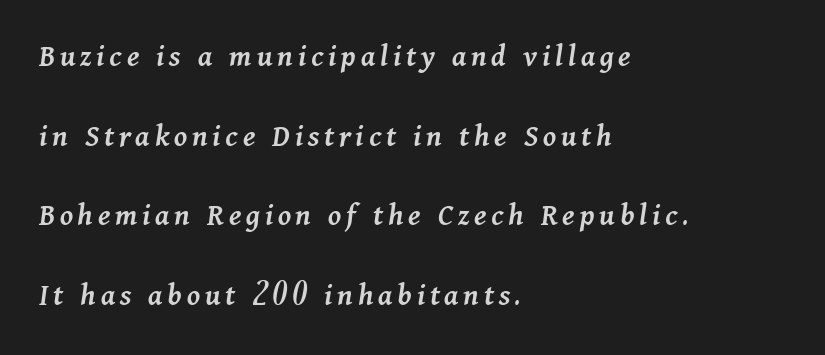
The paragraph has a hard left edge and a soft right edge. Tall strokes in this sample are angled rather than plumb. One glance says open: line gaps are wider than usual. In terms of weight, the rendering is demibold, just under bold. Lines of text with bare space underneath.
